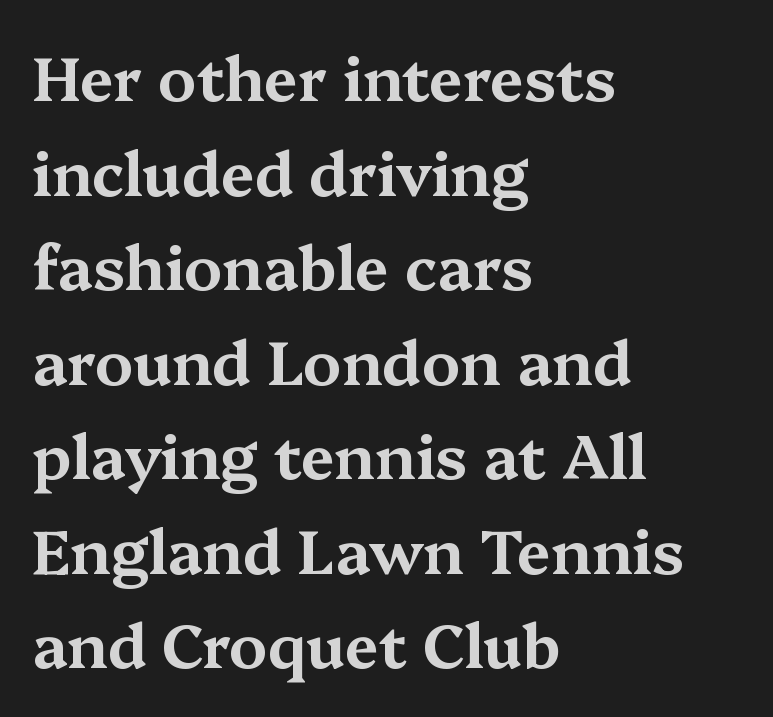
Q: Is the text italic (slanted)? A: No, it is upright.
Q: Is the typeface a serif or a sans-serif typeface? A: Serif.
Q: Is the text underlined? A: No.
Q: How is the paragraph aligned? A: Left-aligned.
Q: Is the spacing between letters normal or unusually wide? A: Normal.
Q: Is the spacing between lines tight, normal or loose? A: Normal.
Q: Width (condensed, normal, or wide)? A: Wide.
Q: Stroke contrast? A: Medium.
Q: x-height? A: Medium.
Q: Monospaced? A: No.
